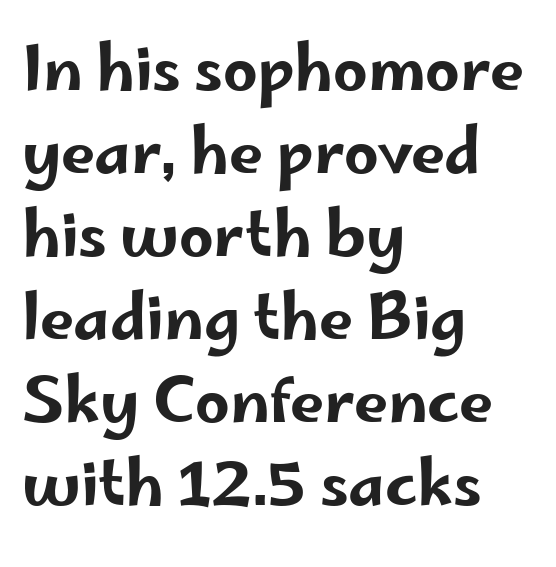
Q: Is the text italic (slanted)? A: No, it is upright.
Q: Is the typeface a serif or a sans-serif typeface? A: Sans-serif.
Q: Is the text underlined? A: No.
Q: How is the paragraph aligned? A: Left-aligned.
Q: Is the spacing between letters normal or unusually wide? A: Normal.
Q: Is the spacing between lines tight, normal or loose? A: Normal.
Q: Width (condensed, normal, or wide)? A: Wide.
Q: Stroke contrast? A: Low.
Q: x-height? A: Small.
Q: Monospaced? A: No.
